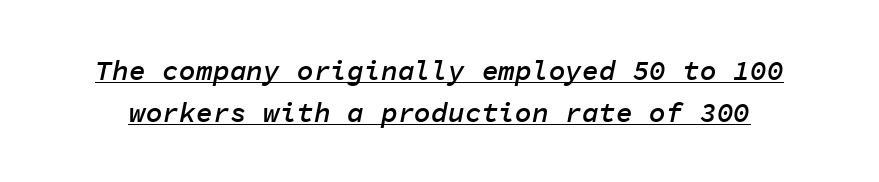
The image shows 28 px semibold type, italic (leaning right), monospaced; set normal line spacing (1.5x), normal letter spacing, underlined; low stroke contrast and a medium x-height.
